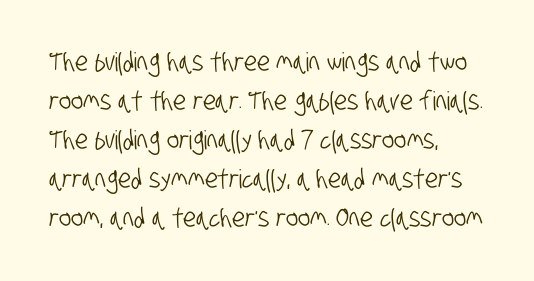
The image shows 26 px text type; set left-aligned, normal line spacing (1.5x), normal letter spacing, not underlined.
